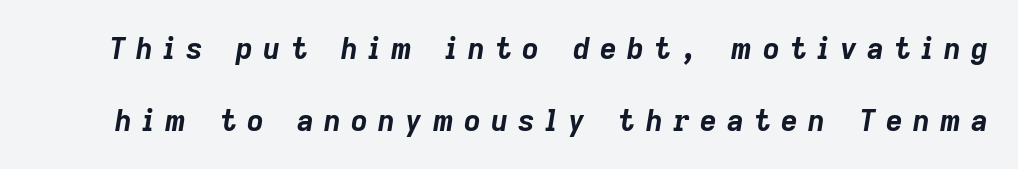
Q: Is the text bold? A: Yes.
Q: Is the text italic (slanted)? A: Yes, it leans right by about 9 degrees.
Q: Is the text underlined? A: No.
Q: Is the spacing between letters normal or unusually wide? A: Unusually wide.
Q: Is the spacing between lines tight, normal or loose? A: Loose.
Q: Width (condensed, normal, or wide)? A: Normal.
Q: Stroke contrast? A: Low.
Q: x-height? A: Medium.
Q: Monospaced? A: No.
